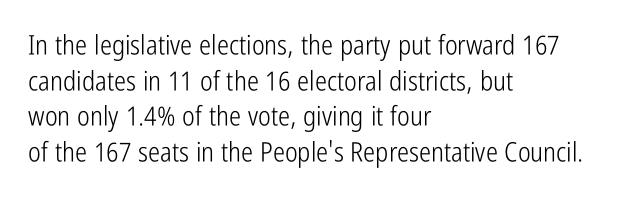
Notice how descenders clear the ascenders below comfortably — that's standard leading. Rule under the text: the space is simply empty. This rendering uses left alignment, leaving the right contour irregular. The type sits square on the baseline with zero lean. The font sits on the lighter half of the weight spectrum, regular included. The gaps between neighbouring characters are ordinary and unremarkable.
